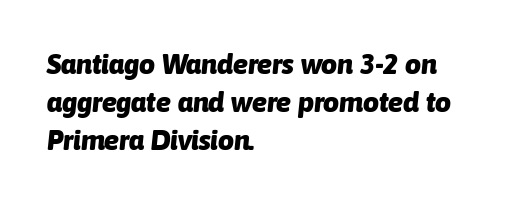
The passage shown is not underscored anywhere. Nothing unusual about the tracking: characters are spaced as the font intends. Do the characters align in a grid? No, the font is proportional. You'd pick this weight for a headline — it's a proper bold. Successive baselines arrive at the customary interval.
